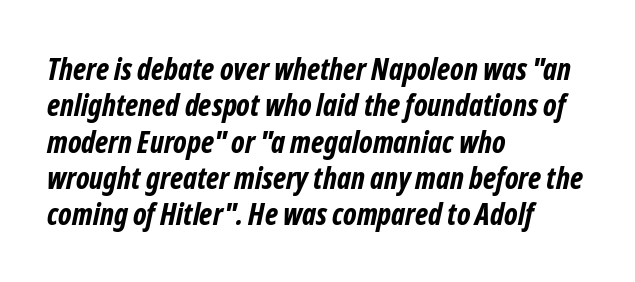
Left-aligned paragraph, ragged on the right. The foot of each line stays bare and open. Each word holds together tightly as a unit, with standard inter-letter gaps. Do the characters align in a grid? No, the font is proportional.
